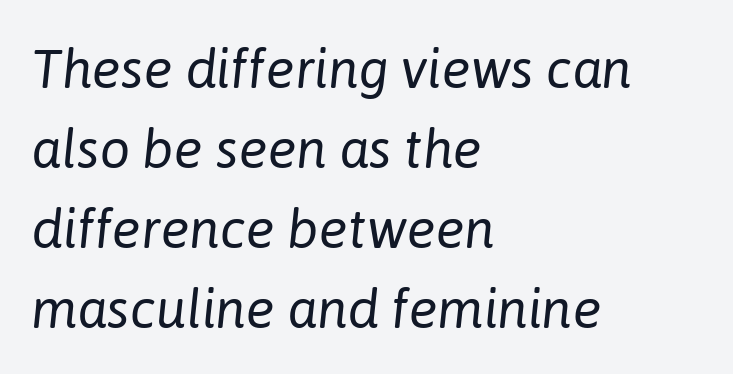
On a weight scale, this lands at 450 or below. Short note: letters normally spaced. The glyphs look as if they've been sheared to an angle. The letters advance in unequal steps, a hallmark of proportional type. Students, observe: this is what conventionally led text looks like. Each row of text sits above clean, open space.
